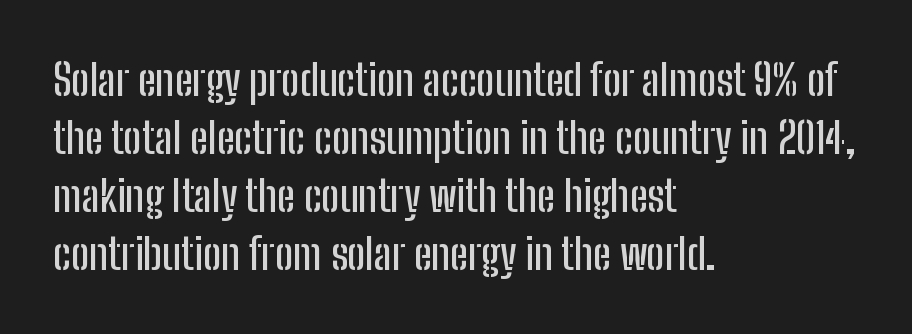
The letters advance in unequal steps, a hallmark of proportional type. These lines were composed using upright roman letters. A typesetter would label this face a sans. If you drew a ruler down the left edge, every line would touch it. Compared with typical body copy, the letter spacing here is the same.
